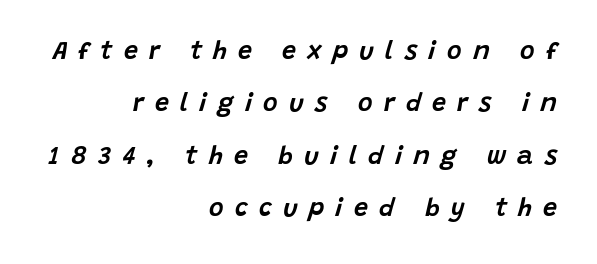
Q: Is the text italic (slanted)? A: Yes, it leans right by about 15 degrees.
Q: Is the text underlined? A: No.
Q: How is the paragraph aligned? A: Right-aligned.
Q: Is the spacing between letters normal or unusually wide? A: Unusually wide.
Q: Is the spacing between lines tight, normal or loose? A: Loose.
